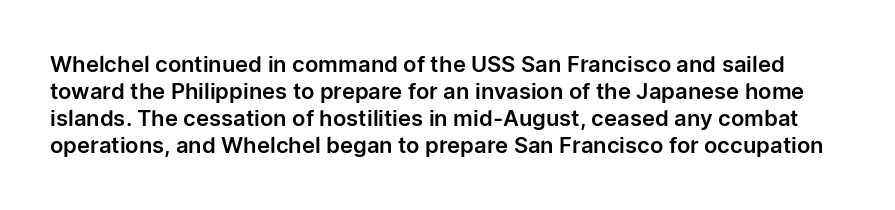
{"italic": "no", "underline": "no", "line_spacing_ratio": 1.23, "letter_spacing": "normal", "letter_spacing_em": 0.0, "glyph_px": 22}
